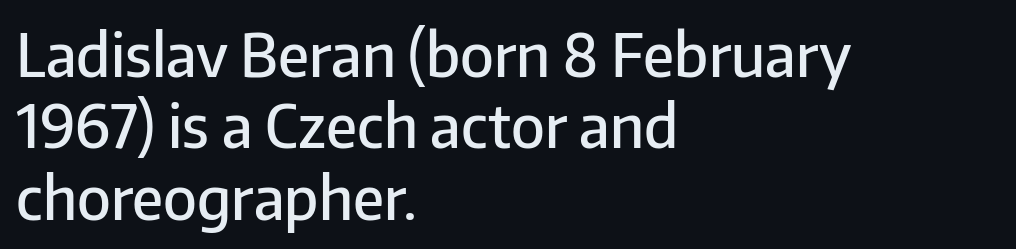
The image shows 59 px semibold sans-serif type, upright; set left-aligned, line spacing 1.21x, normal letter spacing, not underlined; low stroke contrast and a medium x-height.
